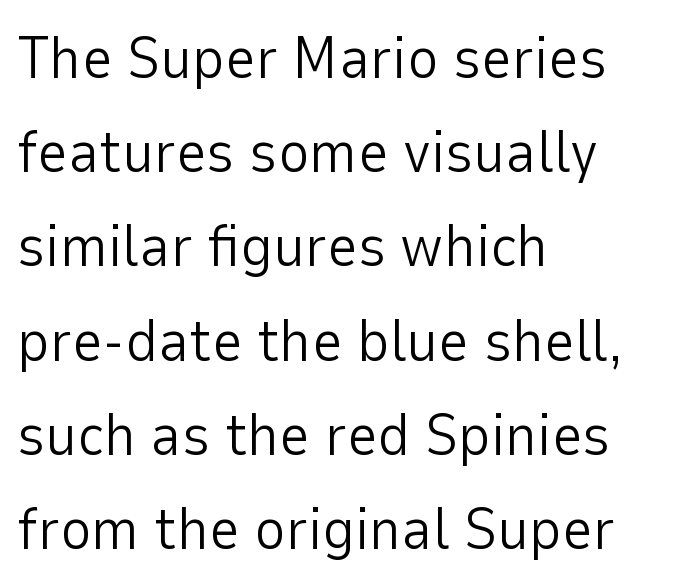
Q: Is the text bold? A: No.
Q: Is the text italic (slanted)? A: No, it is upright.
Q: Is the typeface a serif or a sans-serif typeface? A: Sans-serif.
Q: Is the text underlined? A: No.
Q: How is the paragraph aligned? A: Left-aligned.
Q: Is the spacing between letters normal or unusually wide? A: Normal.
Q: Is the spacing between lines tight, normal or loose? A: Normal.
Q: Width (condensed, normal, or wide)? A: Normal.
Q: Stroke contrast? A: Low.
Q: x-height? A: Medium.
Q: Monospaced? A: No.
